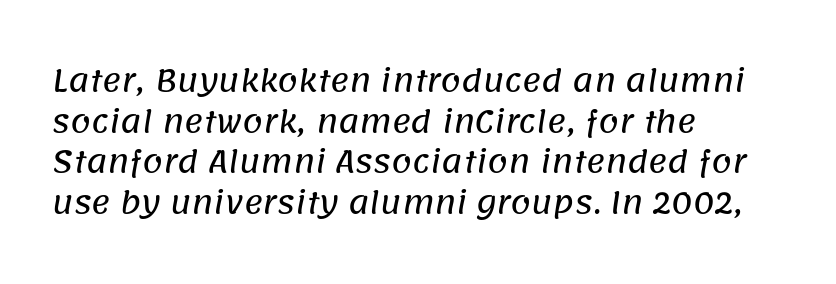
{"serif": "no", "width": "normal", "stroke_contrast": "low", "x_height": "large", "monospaced": "no", "underline": "no", "align": "left", "line_spacing": "normal", "line_spacing_ratio": 1.4, "letter_spacing": "normal", "letter_spacing_em": 0.0, "glyph_px": 29}
